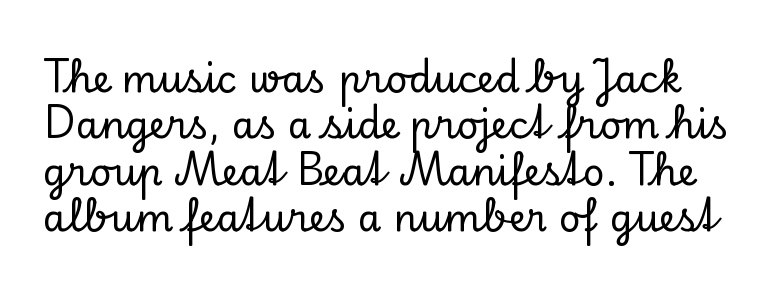
{"italic": "no", "width": "normal", "stroke_contrast": "low", "x_height": "small", "monospaced": "no", "underline": "no", "line_spacing_ratio": 1.22, "letter_spacing": "normal", "letter_spacing_em": 0.0, "glyph_px": 38}
